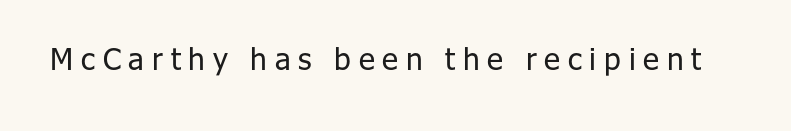
Each row of text sits above clean, open space. This rendering widens character spacing well past its baseline value. Stems here are at most as thick as an everyday book face. Is this a fixed-width face? No — the glyphs have proportional, varying widths.
